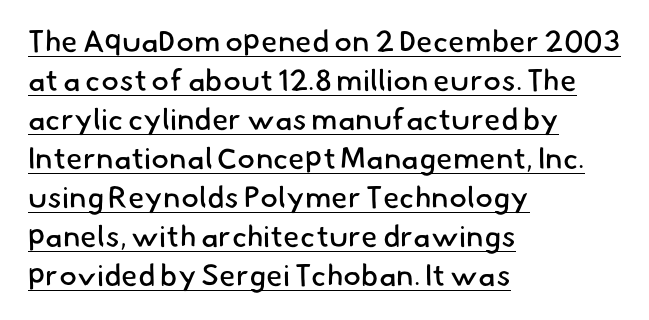
Q: Is the text bold? A: No.
Q: Is the typeface a serif or a sans-serif typeface? A: Sans-serif.
Q: Is the text underlined? A: Yes.
Q: How is the paragraph aligned? A: Left-aligned.
Q: Is the spacing between letters normal or unusually wide? A: Normal.
Q: Is the spacing between lines tight, normal or loose? A: Normal.
Q: Width (condensed, normal, or wide)? A: Normal.
Q: Stroke contrast? A: Low.
Q: x-height? A: Small.
Q: Monospaced? A: No.
